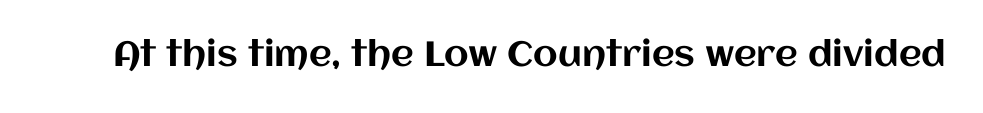
{"italic": "no", "width": "normal", "stroke_contrast": "medium", "x_height": "large", "monospaced": "no", "underline": "no", "letter_spacing": "normal", "letter_spacing_em": 0.0, "glyph_px": 35}
